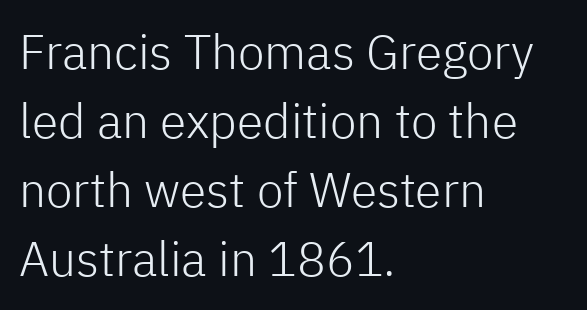
Each line starts at the same left margin while the right side varies. Do the characters align in a grid? No, the font is proportional. Honestly, the row spacing looks completely unremarkable. The letters stand upright; this is a roman face. Bare-footed words on every line. Compared with typical body copy, the letter spacing here is the same.
